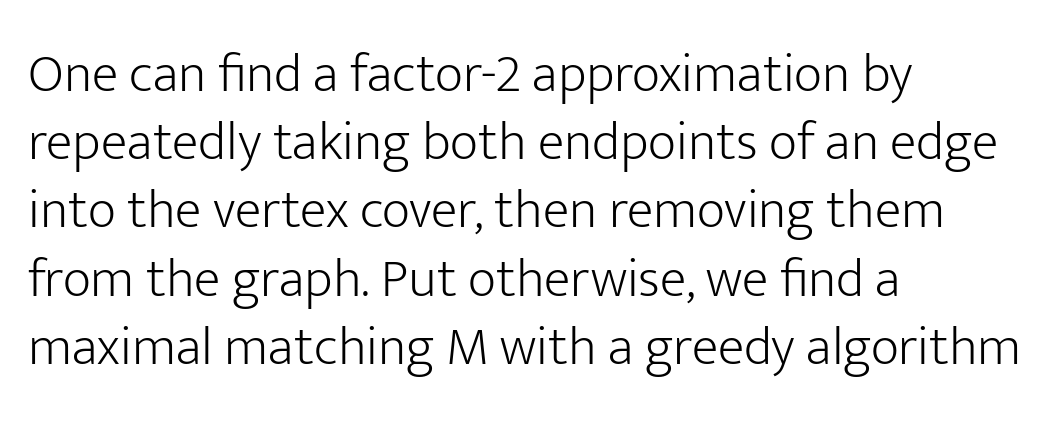
{"serif": "no", "italic": "no", "bold": "no", "weight": "light", "width": "normal", "stroke_contrast": "low", "x_height": "medium", "monospaced": "no", "underline": "no", "align": "left", "line_spacing_ratio": 1.24, "letter_spacing": "normal", "letter_spacing_em": 0.0, "glyph_px": 55}
